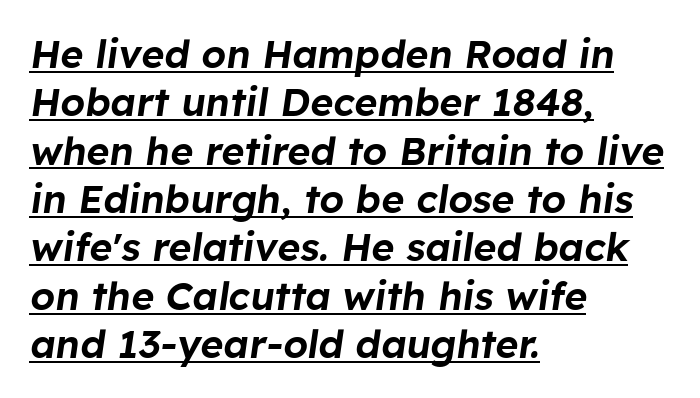
The image shows 39 px text type, italic (leaning right); set left-aligned, line spacing 1.24x, normal letter spacing, underlined; low stroke contrast and a medium x-height.
